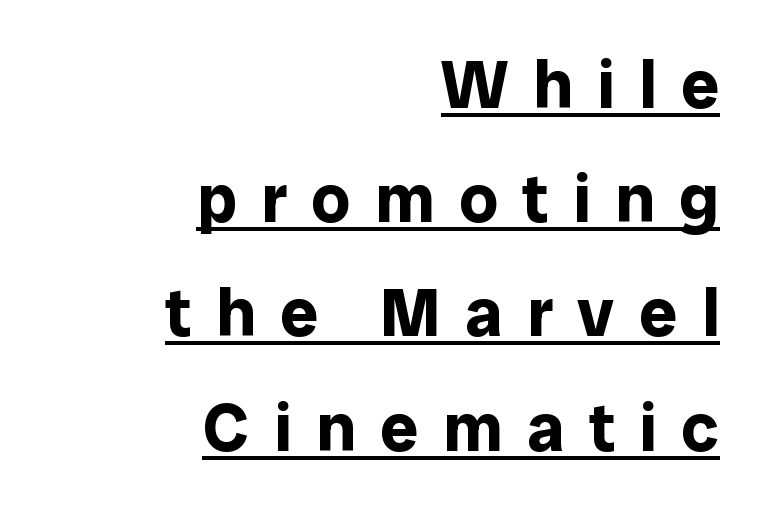
Q: Is the text bold? A: Yes.
Q: Is the text italic (slanted)? A: No, it is upright.
Q: Is the typeface a serif or a sans-serif typeface? A: Sans-serif.
Q: Is the text underlined? A: Yes.
Q: How is the paragraph aligned? A: Right-aligned.
Q: Is the spacing between letters normal or unusually wide? A: Unusually wide.
Q: Is the spacing between lines tight, normal or loose? A: Normal.
Q: Width (condensed, normal, or wide)? A: Normal.
Q: Stroke contrast? A: Low.
Q: x-height? A: Medium.
Q: Monospaced? A: No.
